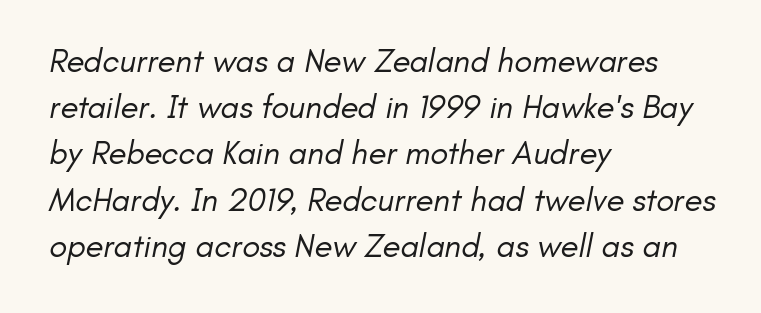
The vertical gap from one line to the next is medium. The passage shown is typed in a proportional face where columns would drift. Plain, unruled lines of type. This rendering employs a face without finishing strokes, i.e., a sans-serif.
